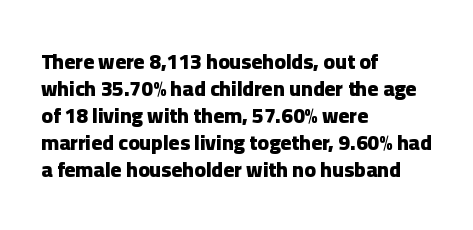
{"italic": "no", "bold": "yes", "underline": "no", "align": "left", "line_spacing": "normal", "line_spacing_ratio": 1.28, "letter_spacing": "normal", "letter_spacing_em": 0.0, "glyph_px": 21}
